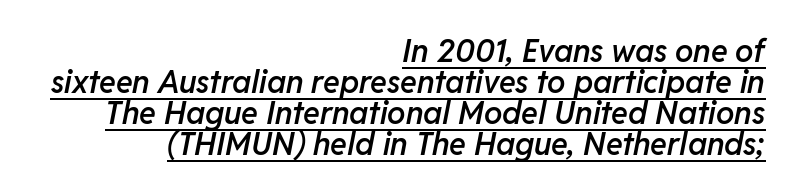
Bold? Not quite — semibold, heavier than regular but stopping short. The whole block is typeset with a tilt. Quick note: underline on. Short and long lines alike share a common ending point at right.
